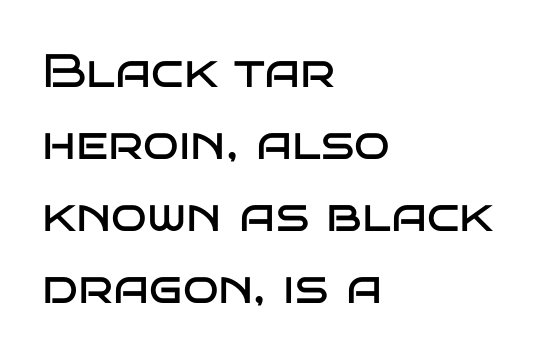
The image shows 47 px regular-weight, wide sans-serif type, upright; set left-aligned, normal line spacing (1.53x), normal letter spacing, not underlined; low stroke contrast and a large x-height.
